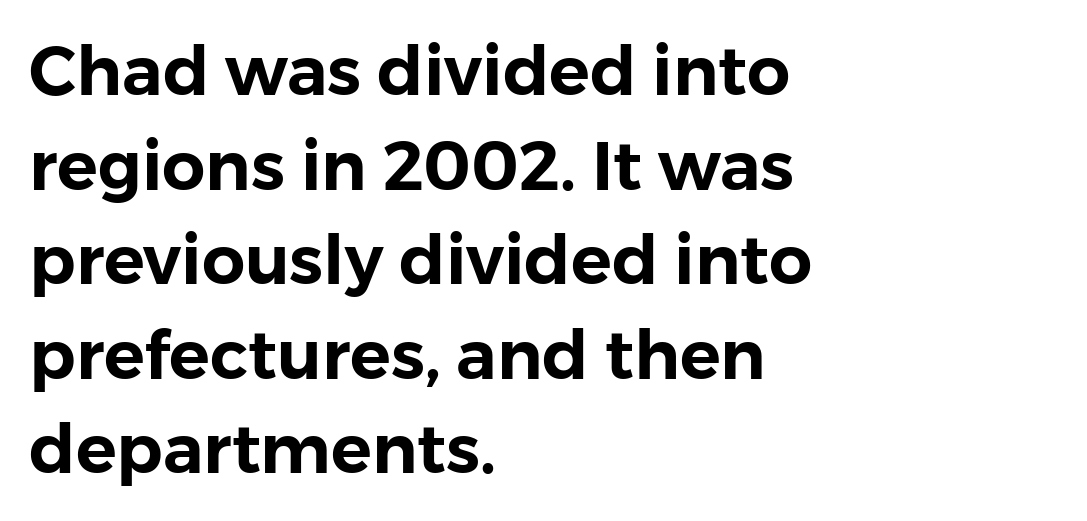
The image shows 68 px sans-serif type, upright; set left-aligned, normal line spacing (1.39x), normal letter spacing, not underlined; low stroke contrast and a medium x-height.
